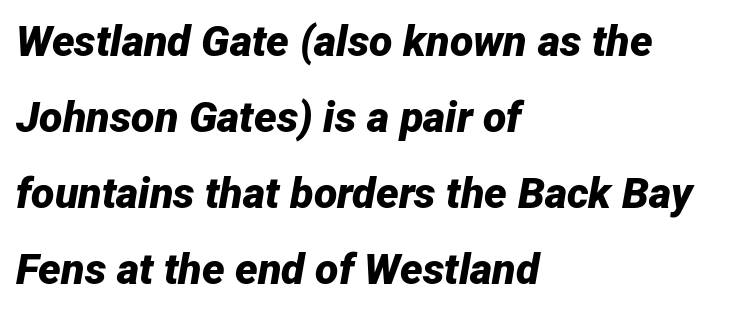
{"italic": "yes", "lean": "right", "slant_degrees": 12, "bold": "yes", "weight": "bold", "width": "normal", "stroke_contrast": "low", "x_height": "medium", "monospaced": "no", "underline": "no", "align": "left", "line_spacing_ratio": 1.77, "letter_spacing": "normal", "letter_spacing_em": 0.0, "glyph_px": 43}
